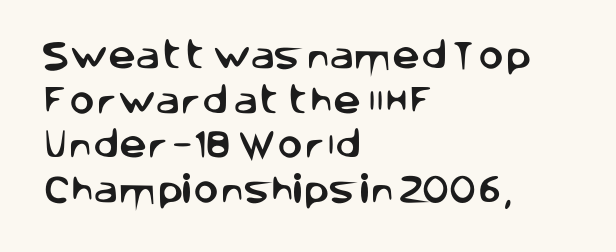
Line starts are locked; line ends wander. The line-height multiplier appears to be the usual default. The rendering keeps characters at their native spacing. Looks like regular typesetting: each glyph gets only the width it needs. Only glyphs here, with clear space below each row. Nope, no serifs anywhere on these letters.
